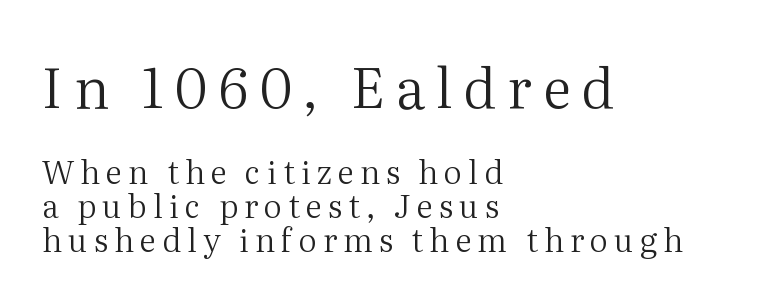
The image shows 56 px regular-weight serif type, upright; set left-aligned, tight line spacing (1.06x), not underlined; the first (top) block is 1.75x larger; medium stroke contrast and a medium x-height.
